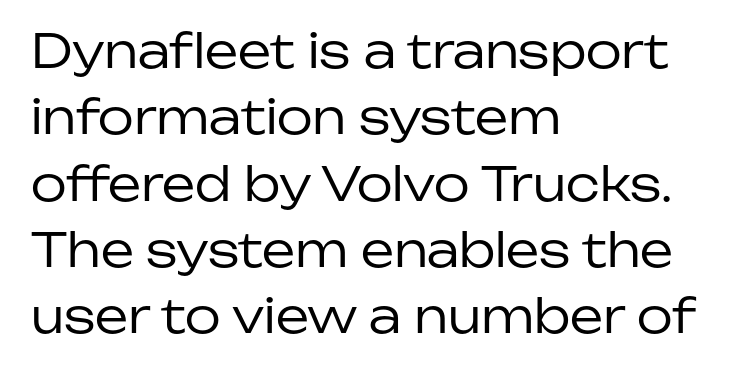
This sample has the flowing, uneven cadence of proportional lettering. The space directly below the letters is spotless. A sans-serif font was chosen for this passage. Compared with typical body copy, the letter spacing here is the same. Weight: regular or lighter. What's the leading like? Ordinary, nothing unusual.
